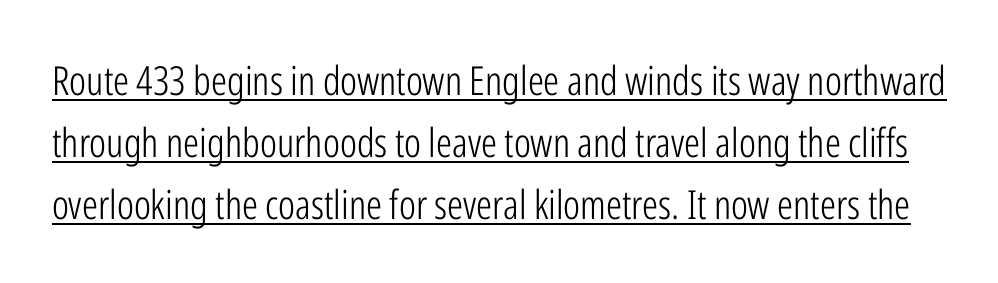
Character widths vary here, with narrow letters taking less room than wide ones. Do the letters lean? They stand straight. Classification — sans serif. Honestly, the letter spacing is just normal — you wouldn't notice it. Leading: standard.
